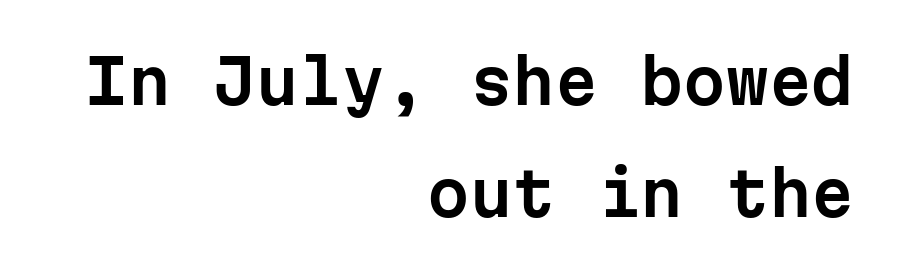
Q: Is the text italic (slanted)? A: No, it is upright.
Q: Is the typeface a serif or a sans-serif typeface? A: Sans-serif.
Q: Is the text underlined? A: No.
Q: How is the paragraph aligned? A: Right-aligned.
Q: Is the spacing between letters normal or unusually wide? A: Normal.
Q: Width (condensed, normal, or wide)? A: Normal.
Q: Stroke contrast? A: Low.
Q: x-height? A: Medium.
Q: Monospaced? A: Yes.
